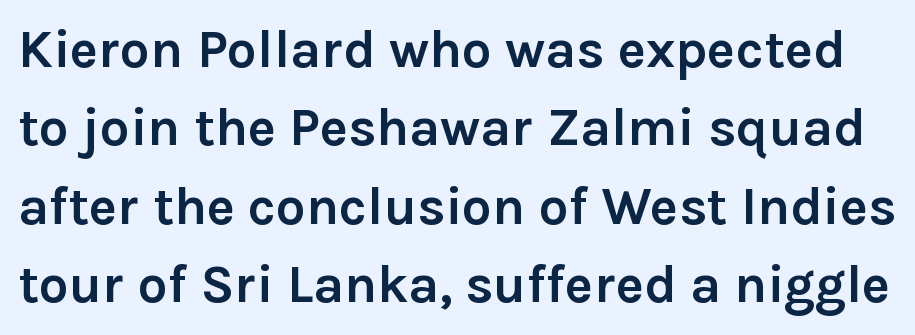
The image shows 53 px semibold sans-serif type, upright; set normal line spacing (1.48x), normal letter spacing, not underlined; low stroke contrast and a medium x-height.
